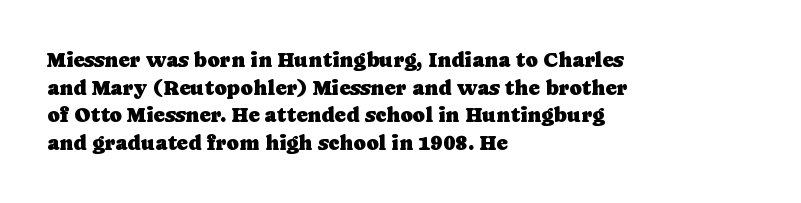
Every character sits straight up, as roman type does. Decoration check: the copy has no underline. A normal amount of white space separates one row of letters from the next. The passage shown has conventional tracking throughout.
